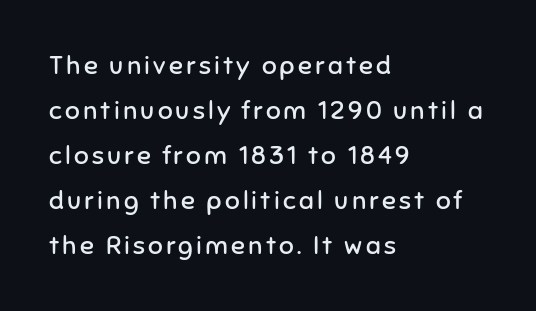
This is the regular roman posture of the typeface. The font is comparable to plain body text, perhaps lighter. Alignment: flush left. Descenders hang freely into open space.
